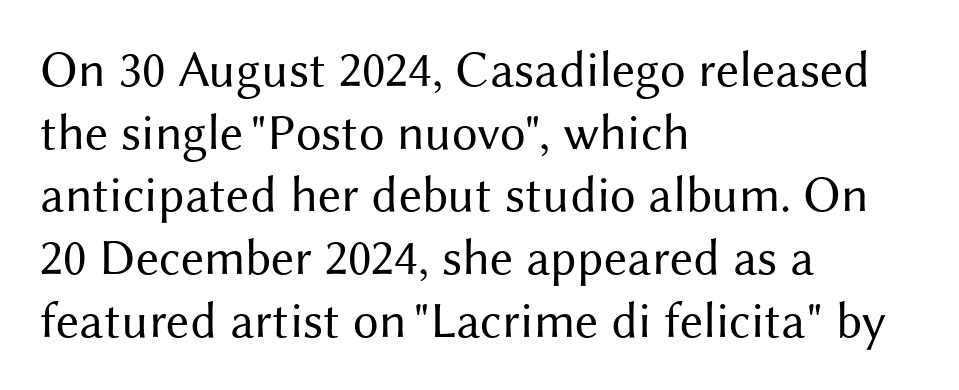
The image shows 51 px regular-weight sans-serif type, upright; set left-aligned, line spacing 1.23x, normal letter spacing, not underlined; medium stroke contrast and a medium x-height.
